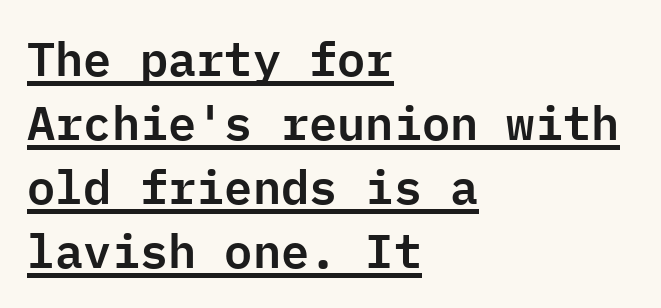
{"serif": "no", "italic": "no", "width": "normal", "stroke_contrast": "low", "x_height": "medium", "monospaced": "yes", "underline": "yes", "align": "left", "line_spacing": "normal", "line_spacing_ratio": 1.36, "letter_spacing": "normal", "letter_spacing_em": 0.0, "glyph_px": 47}
